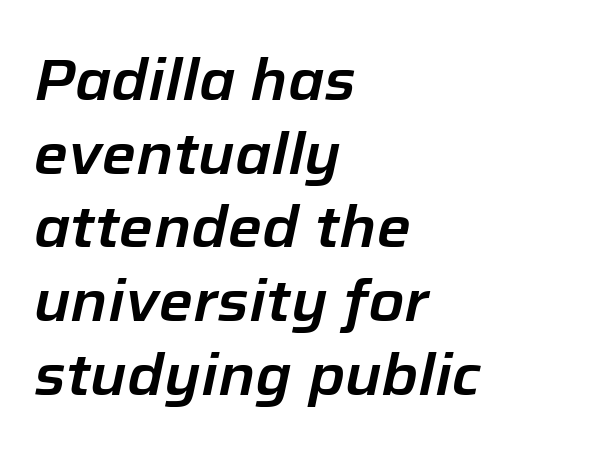
Q: Is the text italic (slanted)? A: Yes, it leans right by about 12 degrees.
Q: Is the text underlined? A: No.
Q: How is the paragraph aligned? A: Left-aligned.
Q: Is the spacing between letters normal or unusually wide? A: Normal.
Q: Is the spacing between lines tight, normal or loose? A: Normal.
Q: Width (condensed, normal, or wide)? A: Normal.
Q: Stroke contrast? A: Low.
Q: x-height? A: Medium.
Q: Monospaced? A: No.
